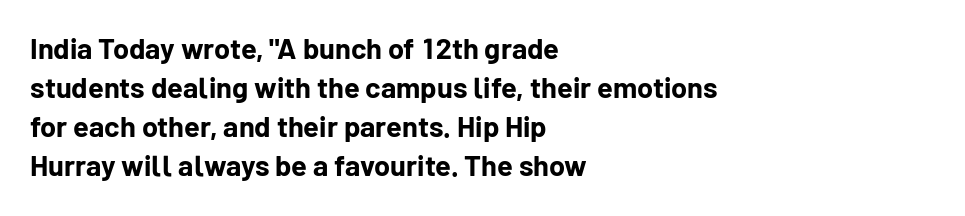
{"serif": "no", "italic": "no", "bold": "yes", "weight": "bold", "width": "normal", "stroke_contrast": "low", "x_height": "medium", "monospaced": "no", "underline": "no", "align": "left", "line_spacing": "normal", "line_spacing_ratio": 1.35, "letter_spacing": "normal", "letter_spacing_em": 0.0, "glyph_px": 29}
